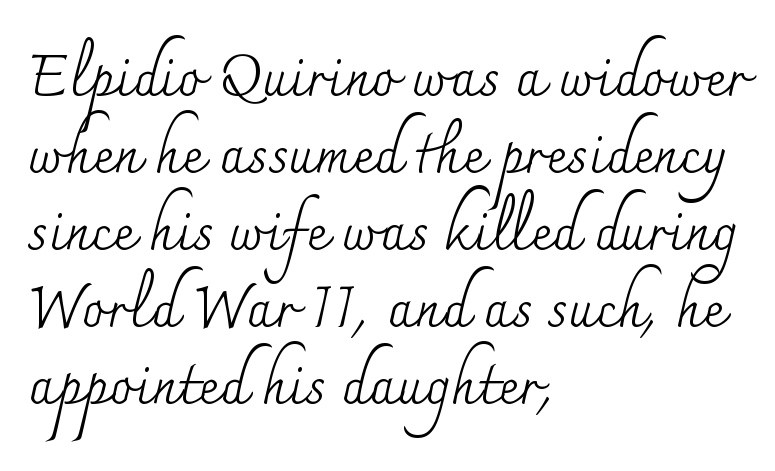
{"serif": "yes", "bold": "no", "weight": "regular", "width": "normal", "stroke_contrast": "medium", "x_height": "small", "monospaced": "no", "underline": "no", "align": "left", "line_spacing": "normal", "line_spacing_ratio": 1.35, "letter_spacing": "normal", "letter_spacing_em": 0.0, "glyph_px": 57}
